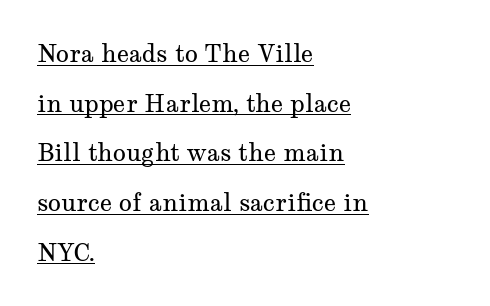
{"italic": "no", "bold": "no", "underline": "yes", "align": "left", "line_spacing": "loose", "line_spacing_ratio": 2.07, "letter_spacing": "normal", "letter_spacing_em": 0.0, "glyph_px": 24}
